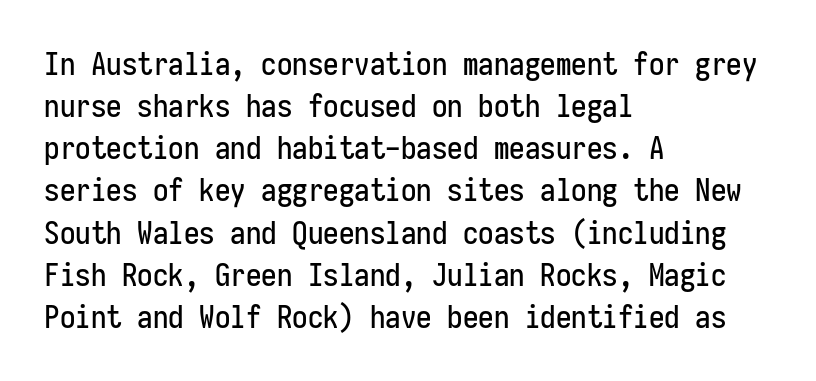
The image shows 31 px condensed sans-serif type, upright, monospaced; set left-aligned, normal line spacing (1.36x), normal letter spacing, not underlined; low stroke contrast and a medium x-height.
